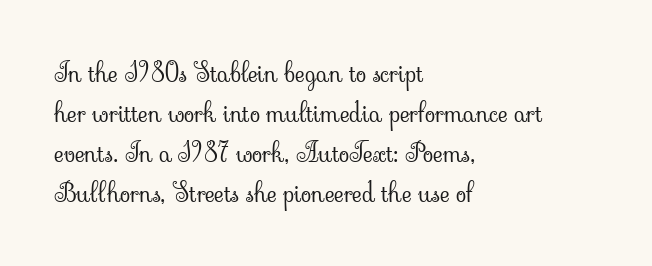
Italic: no, the glyphs are upright roman. Observe the ordinary spacing: letters are neighbours, not strangers. Line spacing here is normal. The zone under the glyphs is completely vacant. These lines stack with their left ends in a neat column.
